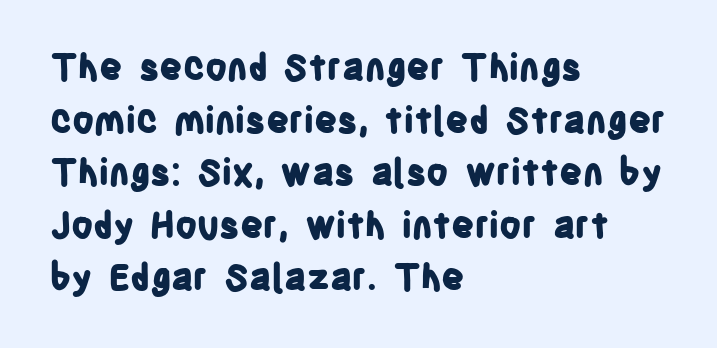
{"serif": "no", "italic": "no", "bold": "yes", "weight": "bold", "width": "condensed", "stroke_contrast": "low", "x_height": "large", "monospaced": "no", "underline": "no", "align": "left", "line_spacing": "normal", "line_spacing_ratio": 1.46, "letter_spacing": "normal", "letter_spacing_em": 0.0, "glyph_px": 36}
